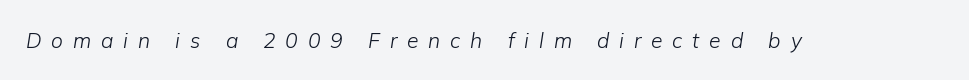
{"italic": "yes", "lean": "right", "slant_degrees": 9, "bold": "no", "underline": "no", "letter_spacing": "wide", "letter_spacing_em": 0.47, "glyph_px": 21}
